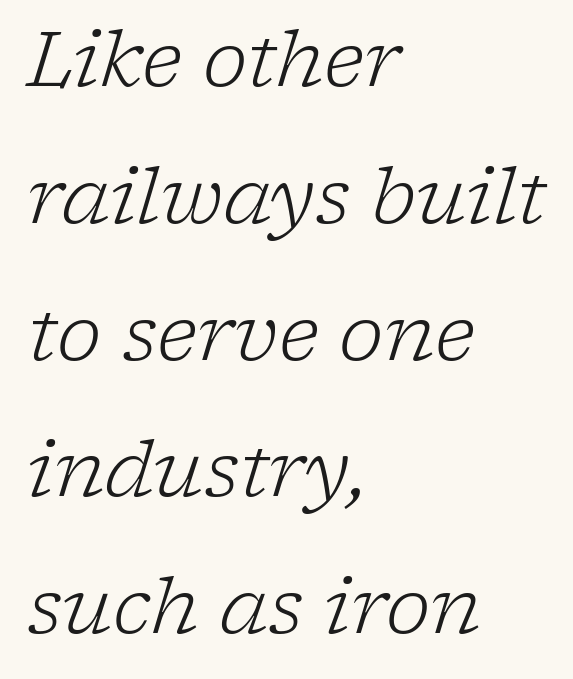
The image shows 76 px light serif type, italic (leaning right); set left-aligned, line spacing 1.8x, normal letter spacing, not underlined; low stroke contrast and a medium x-height.
